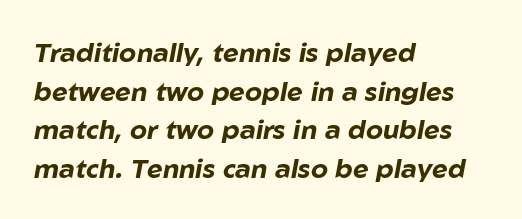
{"italic": "yes", "lean": "right", "slant_degrees": 10, "bold": "yes", "underline": "no", "align": "left", "line_spacing": "normal", "line_spacing_ratio": 1.43, "letter_spacing": "normal", "letter_spacing_em": 0.0, "glyph_px": 27}
